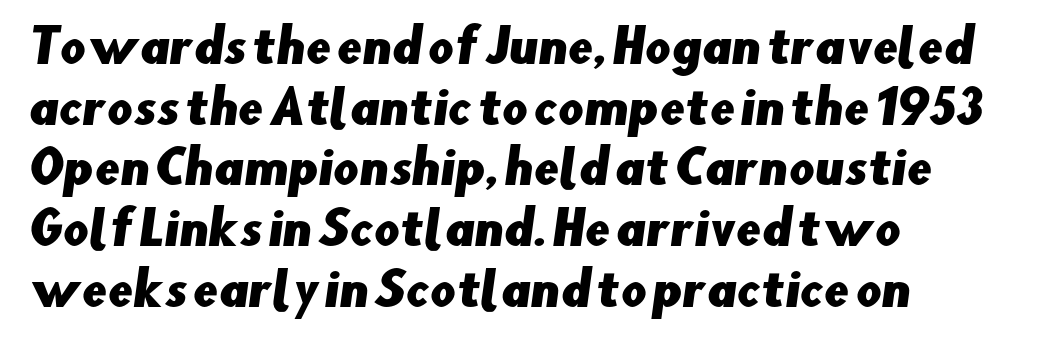
The image shows 45 px sans-serif type; set left-aligned, normal line spacing (1.35x), normal letter spacing, not underlined; low stroke contrast and a small x-height.
